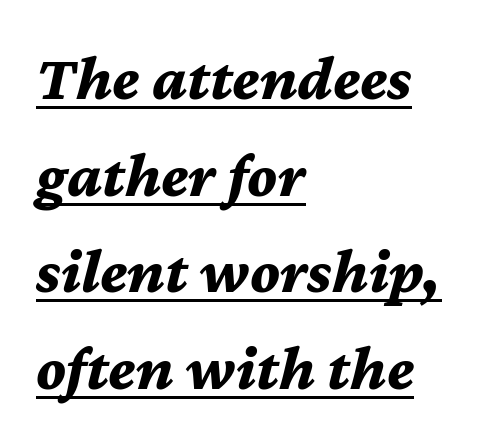
The image shows 64 px bold type, italic (leaning right); set left-aligned, normal line spacing (1.51x), normal letter spacing, underlined; medium stroke contrast and a medium x-height.
